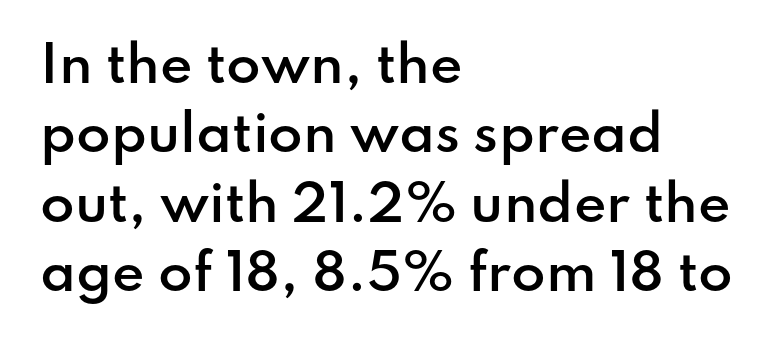
Q: Is the text bold? A: Semi-bold.
Q: Is the text italic (slanted)? A: No, it is upright.
Q: Is the typeface a serif or a sans-serif typeface? A: Sans-serif.
Q: Is the text underlined? A: No.
Q: How is the paragraph aligned? A: Left-aligned.
Q: Is the spacing between letters normal or unusually wide? A: Normal.
Q: Is the spacing between lines tight, normal or loose? A: Normal.
Q: Width (condensed, normal, or wide)? A: Normal.
Q: Stroke contrast? A: Low.
Q: x-height? A: Small.
Q: Monospaced? A: No.
